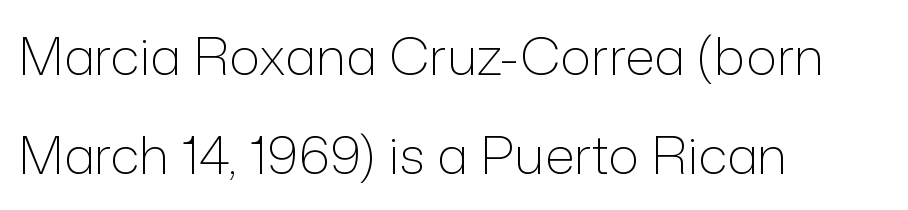
Tracking here is standard; glyphs follow each other at the usual distance. Caption: face not bold, strokes unweighted. Reading down the block, your eye returns to a fixed left position each line. This is the regular roman posture of the typeface. The baseline area is clear. The rendering shows plain stroke endings on the letterforms — a sans-serif design.
